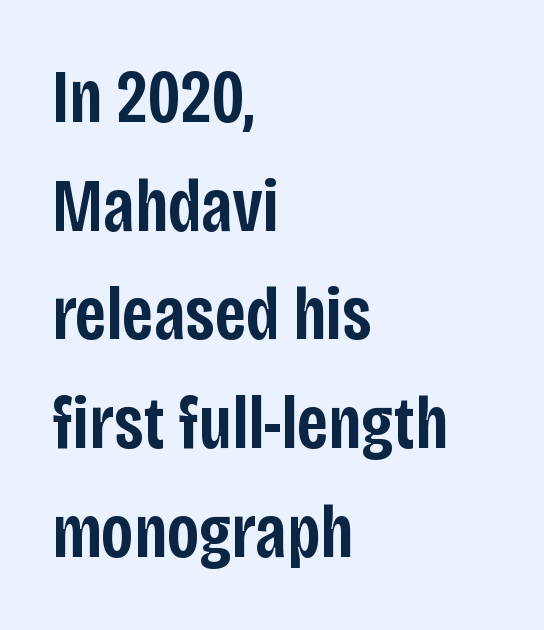
The image shows 75 px semibold, condensed sans-serif type, upright; set left-aligned, normal line spacing (1.45x), normal letter spacing, not underlined; low stroke contrast and a large x-height.
